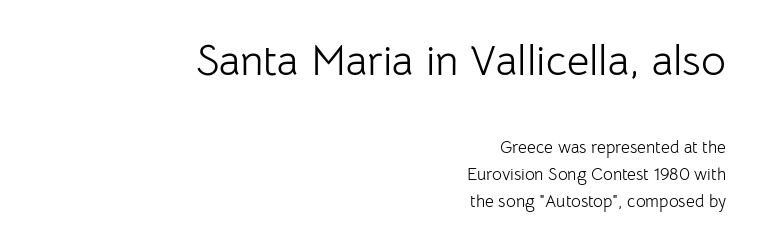
Line spacing here is normal. Characters remain perfectly vertical along every line. Serifs: no, the terminals of the letterforms are clean. Students, note that the glyphs here touch the page at normal intervals.
